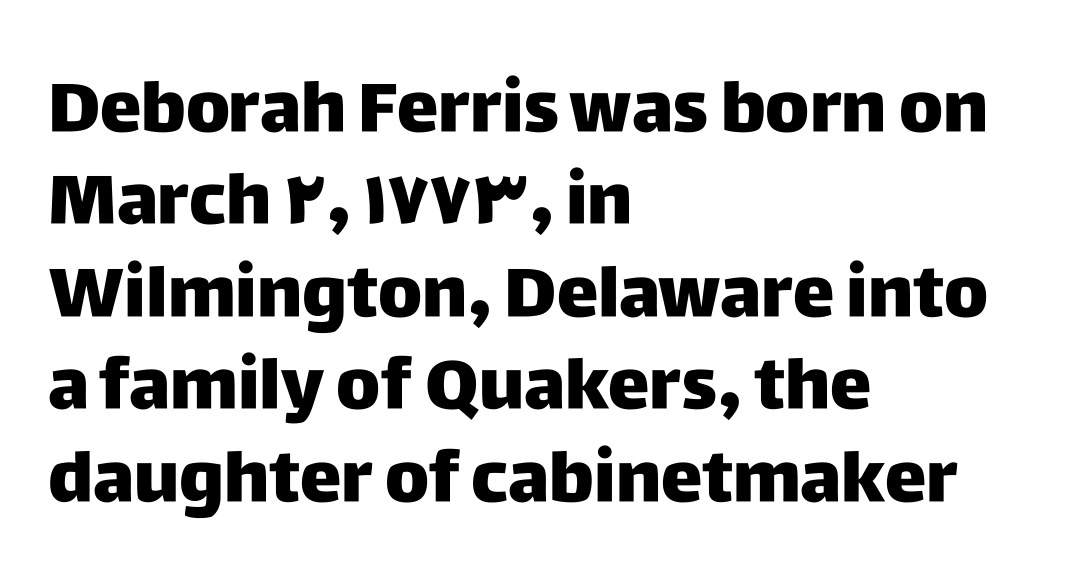
The image shows 70 px sans-serif type, upright; set left-aligned, normal line spacing (1.32x), normal letter spacing, not underlined; low stroke contrast and a large x-height.
